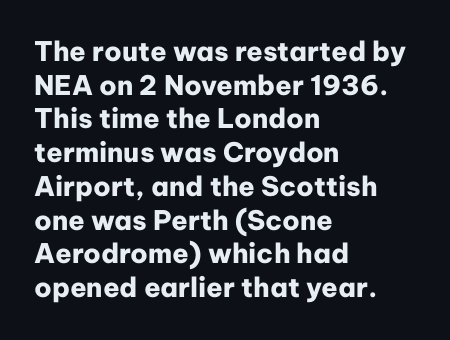
The image shows 27 px bold type, upright; set left-aligned, normal line spacing (1.25x), normal letter spacing, not underlined.
